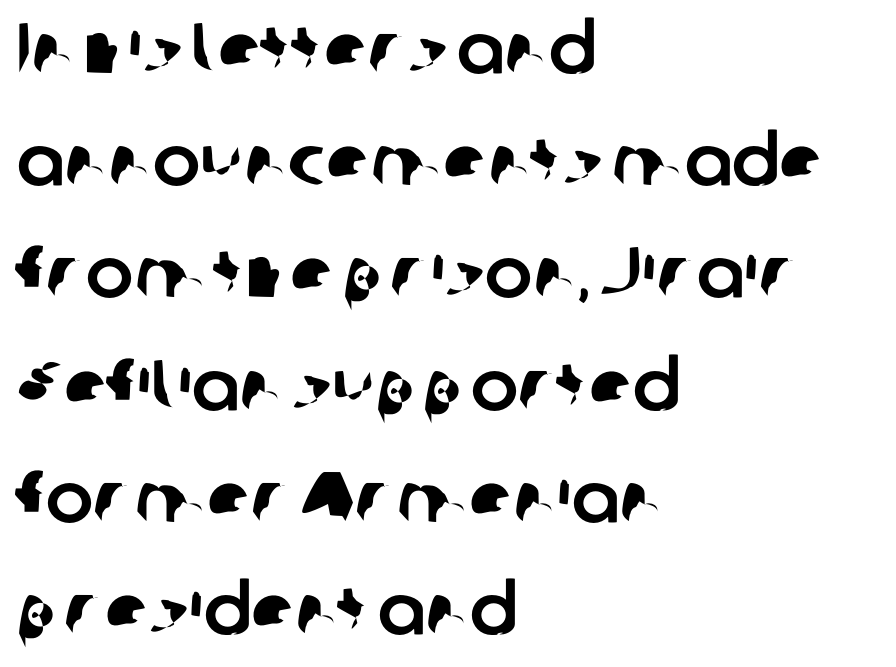
{"serif": "no", "width": "normal", "stroke_contrast": "low", "x_height": "medium", "monospaced": "no", "underline": "no", "align": "left", "line_spacing": "normal", "line_spacing_ratio": 1.58, "letter_spacing": "normal", "letter_spacing_em": 0.0, "glyph_px": 71}
